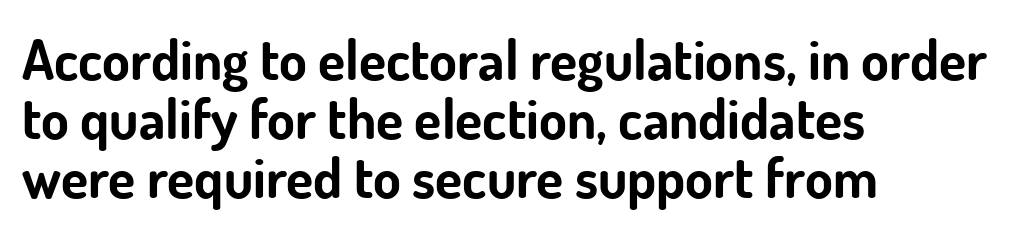
Spacing between characters is what you'd get straight out of the box. Reading down the column, the eye jumps only a short way to each next line. What kind of face is this? One without serifs — a sans. Casual observation: everything's shoved over to the left. Honestly, there is no underline to notice here at all.
